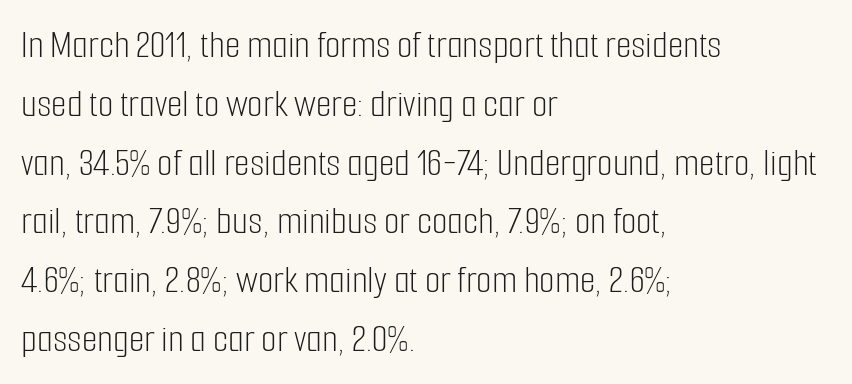
The image shows 40 px light, condensed sans-serif type, upright; set left-aligned, normal line spacing (1.47x), normal letter spacing, not underlined; low stroke contrast and a medium x-height.
